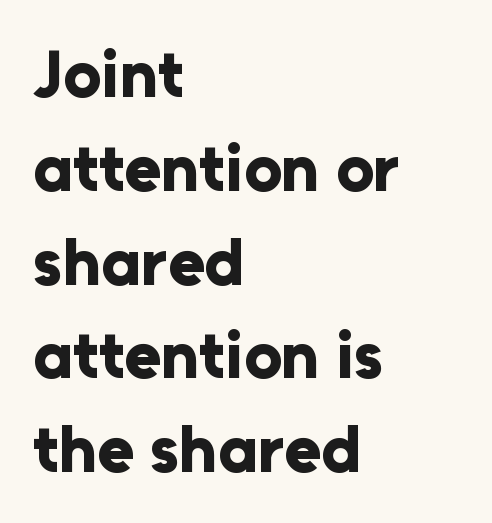
Q: Is the text bold? A: Yes.
Q: Is the text italic (slanted)? A: No, it is upright.
Q: Is the typeface a serif or a sans-serif typeface? A: Sans-serif.
Q: Is the text underlined? A: No.
Q: How is the paragraph aligned? A: Left-aligned.
Q: Is the spacing between letters normal or unusually wide? A: Normal.
Q: Is the spacing between lines tight, normal or loose? A: Normal.
Q: Width (condensed, normal, or wide)? A: Normal.
Q: Stroke contrast? A: Low.
Q: x-height? A: Medium.
Q: Monospaced? A: No.
